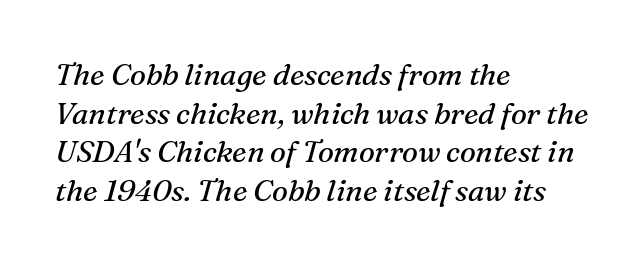
{"serif": "yes", "italic": "yes", "lean": "right", "slant_degrees": 16, "bold": "no", "weight": "regular", "width": "normal", "stroke_contrast": "medium", "x_height": "medium", "monospaced": "no", "underline": "no", "align": "left", "line_spacing": "normal", "line_spacing_ratio": 1.29, "letter_spacing": "normal", "letter_spacing_em": 0.0, "glyph_px": 30}
